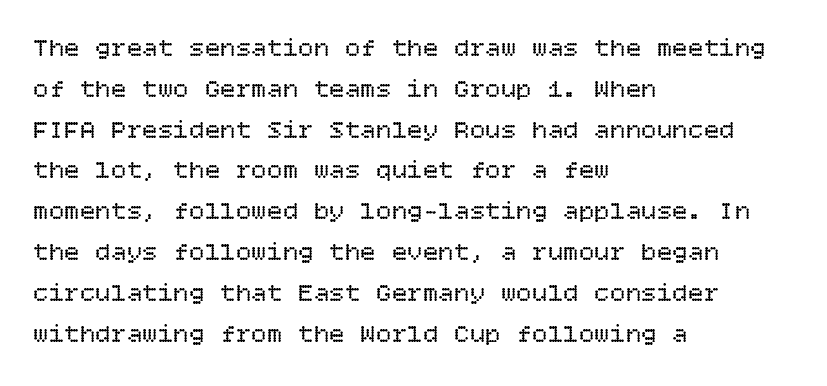
{"italic": "no", "bold": "no", "underline": "no", "align": "left", "line_spacing": "normal", "line_spacing_ratio": 1.57, "letter_spacing": "normal", "letter_spacing_em": 0.0, "glyph_px": 26}
